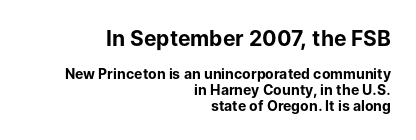
The image shows 21 px bold type, upright; set right-aligned, tight line spacing (1.12x), normal letter spacing, not underlined; the first (top) block is 1.5x larger.
